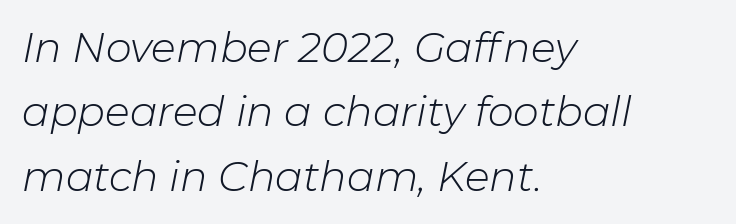
The glyphs are unaccompanied by any horizontal stroke below them. Short and long lines alike share a common starting point at left. The letters advance in unequal steps, a hallmark of proportional type. This is not heavy type; no bold has been used. Regarding leading, the lines here are spaced in the standard way. An italicized treatment has been applied to the whole sample.
